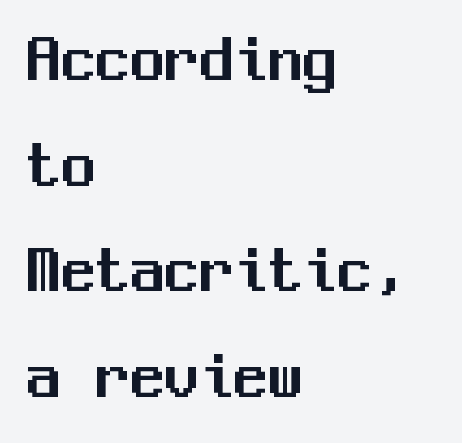
{"serif": "no", "italic": "no", "width": "normal", "stroke_contrast": "medium", "x_height": "medium", "monospaced": "yes", "underline": "no", "align": "left", "line_spacing": "normal", "line_spacing_ratio": 1.53, "letter_spacing": "normal", "letter_spacing_em": 0.0, "glyph_px": 69}
